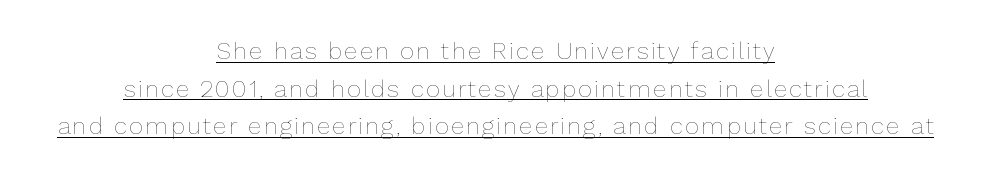
The image shows 24 px text type, upright; set centered, normal line spacing (1.57x), underlined.
